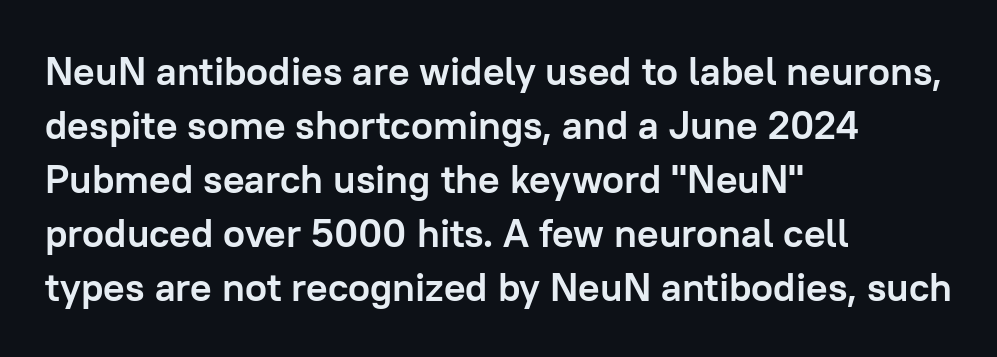
{"serif": "no", "italic": "no", "bold": "yes", "weight": "semibold", "width": "normal", "stroke_contrast": "low", "x_height": "medium", "monospaced": "no", "underline": "no", "align": "left", "line_spacing": "normal", "line_spacing_ratio": 1.35, "letter_spacing": "normal", "letter_spacing_em": 0.0, "glyph_px": 40}
